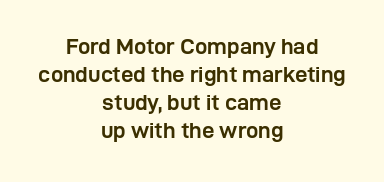
The image shows 22 px bold type, upright; set centered, normal line spacing (1.28x), normal letter spacing, not underlined.
